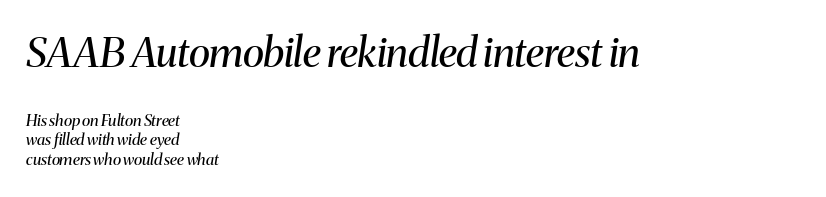
Q: Is the text bold? A: No.
Q: Is the text italic (slanted)? A: Yes, it leans right by about 8 degrees.
Q: Is the typeface a serif or a sans-serif typeface? A: Serif.
Q: Is the text underlined? A: No.
Q: How is the paragraph aligned? A: Left-aligned.
Q: Is the spacing between letters normal or unusually wide? A: Normal.
Q: Which block of text is set in a larger size, the first (top) or the second (bottom)? A: The first (top) one.
Q: Width (condensed, normal, or wide)? A: Normal.
Q: Stroke contrast? A: Medium.
Q: x-height? A: Medium.
Q: Monospaced? A: No.
